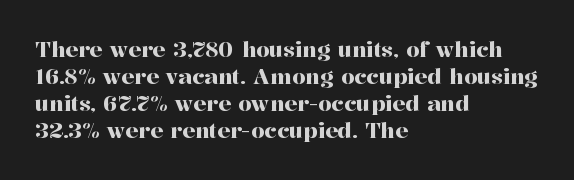
Q: Is the text italic (slanted)? A: No, it is upright.
Q: Is the text underlined? A: No.
Q: How is the paragraph aligned? A: Left-aligned.
Q: Is the spacing between letters normal or unusually wide? A: Normal.
Q: Is the spacing between lines tight, normal or loose? A: Normal.
